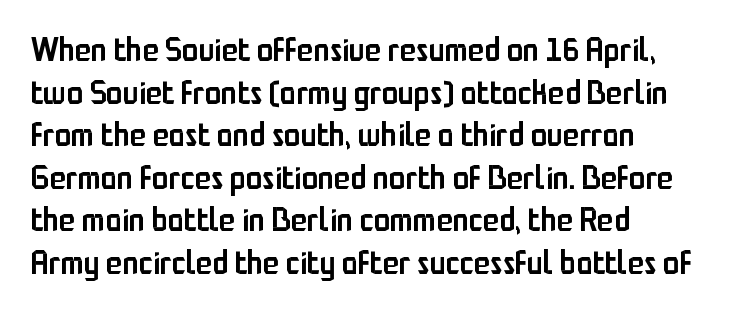
The image shows 33 px semibold, condensed sans-serif type, upright; set left-aligned, normal line spacing (1.29x), normal letter spacing, not underlined; low stroke contrast and a medium x-height.
